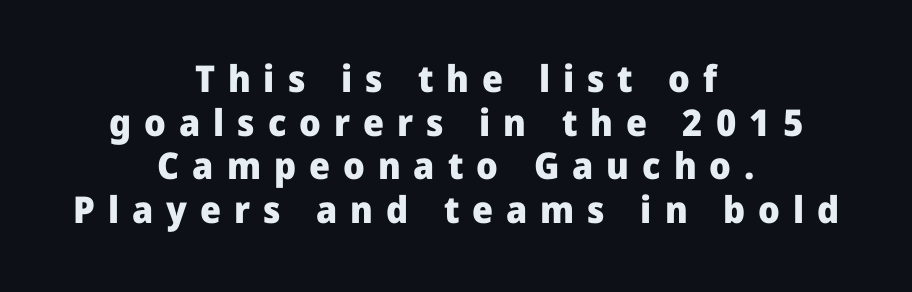
{"serif": "no", "italic": "no", "bold": "yes", "weight": "heavy", "width": "normal", "stroke_contrast": "low", "x_height": "medium", "monospaced": "no", "underline": "no", "align": "center", "line_spacing_ratio": 1.18, "letter_spacing": "wide", "letter_spacing_em": 0.35, "glyph_px": 37}
